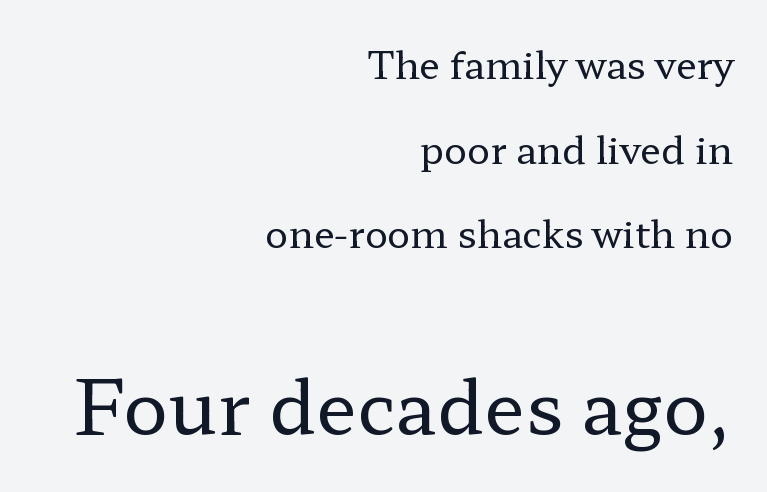
Letterform terminals end in serifs throughout the passage. No extra ink here — the face is not bold. This rendering leaves character spacing at its baseline value. A bare baseline throughout the passage. The designer gave the closing block more size than the opening block. Posture: upright roman.
